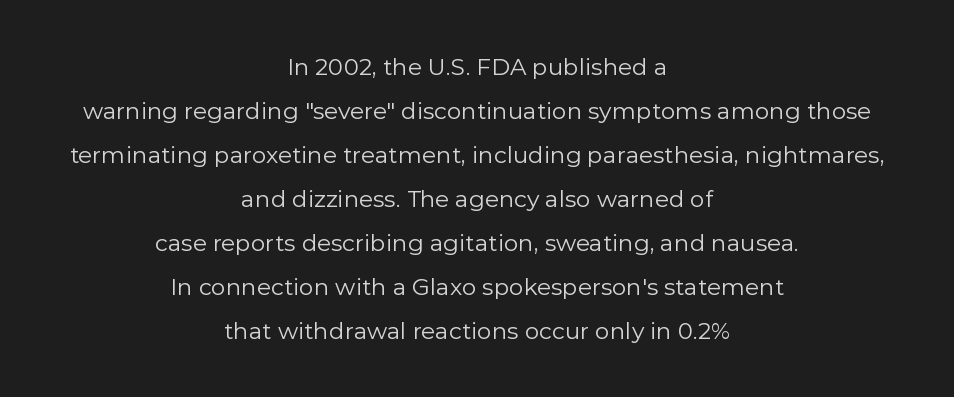
Stems and bowls with no extra thickness — not bold. Rule under the text: the space is simply empty. Tall strokes in this sample are plumb rather than angled. Airy leading.
